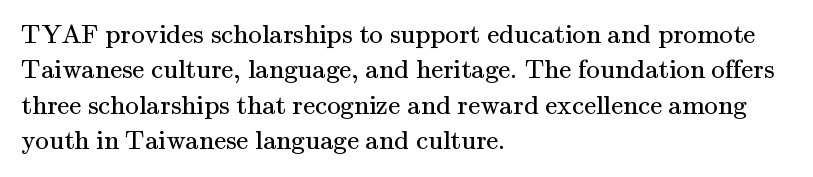
The image shows 27 px text type, upright; set left-aligned, normal line spacing (1.31x), normal letter spacing, not underlined.
